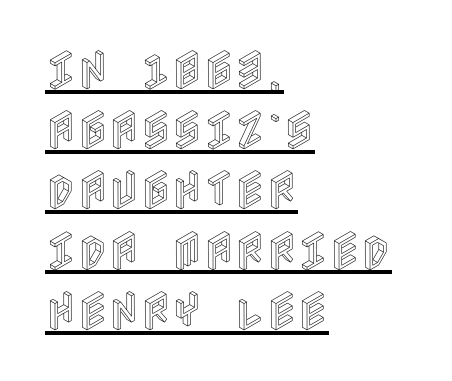
Q: Is the text italic (slanted)? A: No, it is upright.
Q: Is the text underlined? A: Yes.
Q: How is the paragraph aligned? A: Left-aligned.
Q: Is the spacing between letters normal or unusually wide? A: Normal.
Q: Is the spacing between lines tight, normal or loose? A: Normal.
Q: Width (condensed, normal, or wide)? A: Condensed.
Q: x-height? A: Large.
